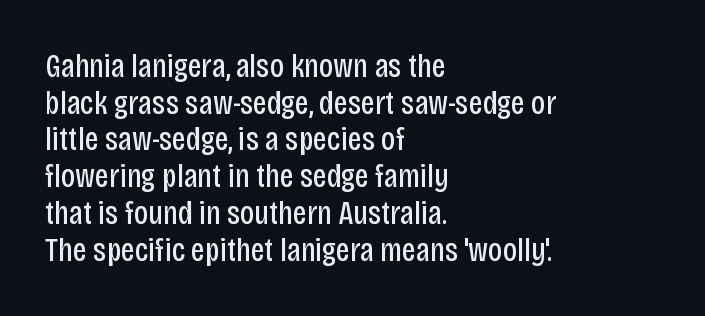
Q: Is the text bold? A: No.
Q: Is the text italic (slanted)? A: No, it is upright.
Q: Is the typeface a serif or a sans-serif typeface? A: Sans-serif.
Q: Is the text underlined? A: No.
Q: How is the paragraph aligned? A: Left-aligned.
Q: Is the spacing between letters normal or unusually wide? A: Normal.
Q: Is the spacing between lines tight, normal or loose? A: Tight.
Q: Width (condensed, normal, or wide)? A: Condensed.
Q: Stroke contrast? A: Low.
Q: x-height? A: Large.
Q: Monospaced? A: No.
